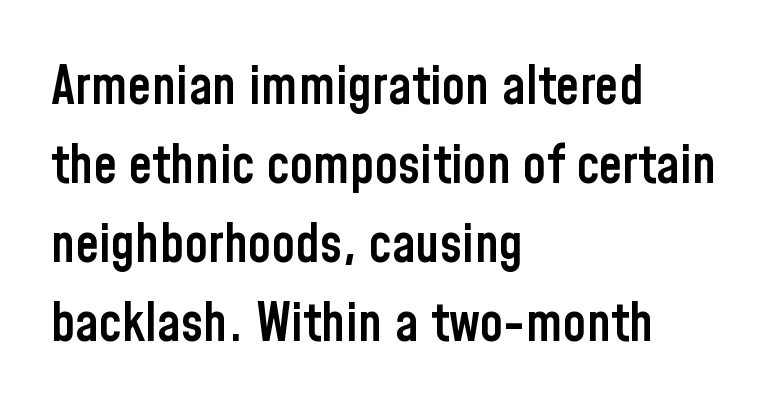
Q: Is the text bold? A: Semi-bold.
Q: Is the text italic (slanted)? A: No, it is upright.
Q: Is the typeface a serif or a sans-serif typeface? A: Sans-serif.
Q: Is the text underlined? A: No.
Q: How is the paragraph aligned? A: Left-aligned.
Q: Is the spacing between letters normal or unusually wide? A: Normal.
Q: Is the spacing between lines tight, normal or loose? A: Normal.
Q: Width (condensed, normal, or wide)? A: Condensed.
Q: Stroke contrast? A: Low.
Q: x-height? A: Medium.
Q: Monospaced? A: No.
